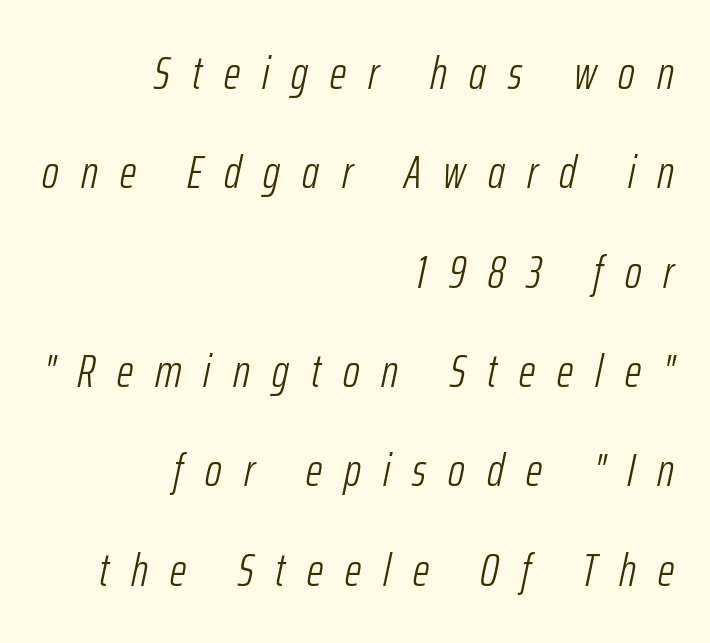
The image shows 46 px light, condensed type, italic (leaning right); set right-aligned, loose line spacing (2.16x), unusually wide letter spacing (+0.48 em), not underlined; low stroke contrast and a medium x-height.
